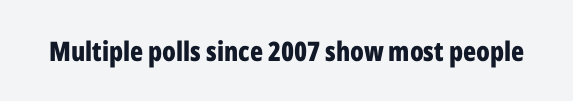
What stands out about the letter spacing? Nothing — it is the standard amount. No italicization has been applied; the sample stays upright. The gap between lines stays unmarked. Thick stems and heavy bowls — unmistakably bold.
